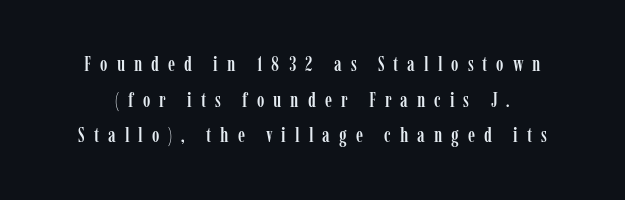
The image shows 20 px text type, upright; set line spacing 1.78x, unusually wide letter spacing (+0.45 em), not underlined.
